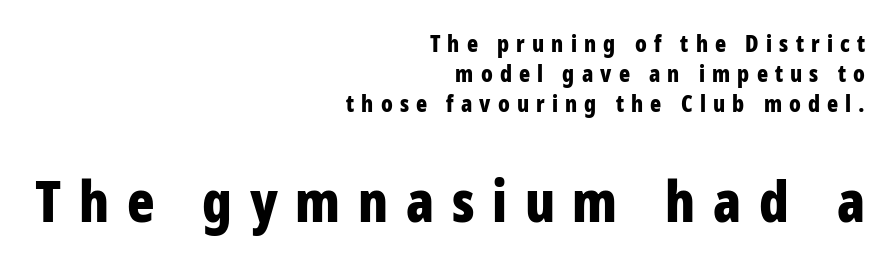
{"serif": "no", "italic": "no", "bold": "yes", "weight": "bold", "width": "condensed", "stroke_contrast": "low", "x_height": "large", "monospaced": "no", "underline": "no", "align": "right", "line_spacing": "normal", "line_spacing_ratio": 1.31, "letter_spacing": "wide", "letter_spacing_em": 0.31, "larger_block": "second", "size_ratio": 2.48, "glyph_px": 57}
